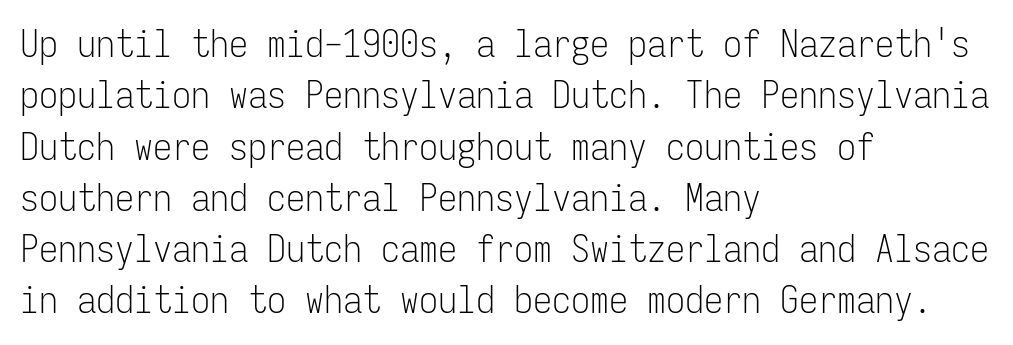
{"serif": "no", "italic": "no", "bold": "no", "weight": "light", "width": "condensed", "stroke_contrast": "low", "x_height": "medium", "monospaced": "yes", "underline": "no", "align": "left", "line_spacing": "normal", "line_spacing_ratio": 1.35, "letter_spacing": "normal", "letter_spacing_em": 0.0, "glyph_px": 38}
